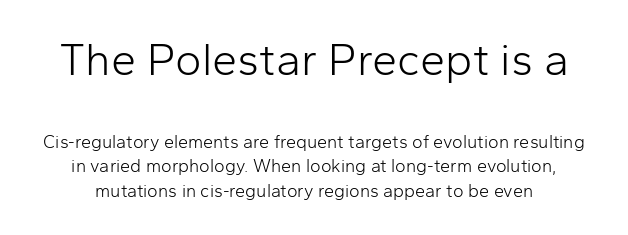
A typesetter would call this proportional, since set widths differ per character. Each letter's strokes conclude bluntly, with no projecting serifs. Does the bottom block carry the larger type? No, the top block does. Unlike italic type, these characters show no tilt at all. Vertical stems look standard width or narrower in stroke. The designer left line spacing at the default.
